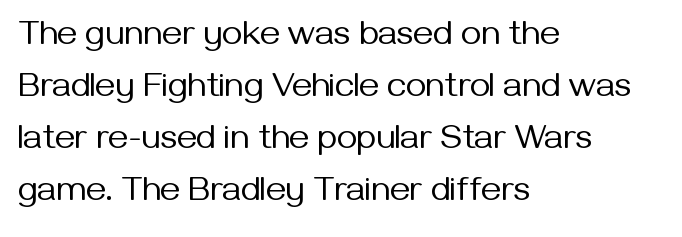
The image shows 35 px regular-weight sans-serif type, upright; set left-aligned, normal line spacing (1.49x), normal letter spacing, not underlined; medium stroke contrast and a medium x-height.
